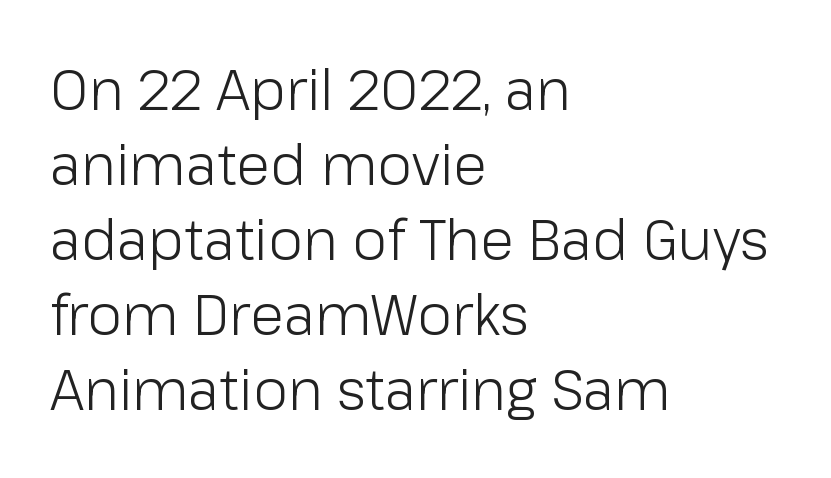
Q: Is the text bold? A: No.
Q: Is the text italic (slanted)? A: No, it is upright.
Q: Is the typeface a serif or a sans-serif typeface? A: Sans-serif.
Q: Is the text underlined? A: No.
Q: How is the paragraph aligned? A: Left-aligned.
Q: Is the spacing between letters normal or unusually wide? A: Normal.
Q: Is the spacing between lines tight, normal or loose? A: Normal.
Q: Width (condensed, normal, or wide)? A: Normal.
Q: Stroke contrast? A: Low.
Q: x-height? A: Medium.
Q: Monospaced? A: No.
